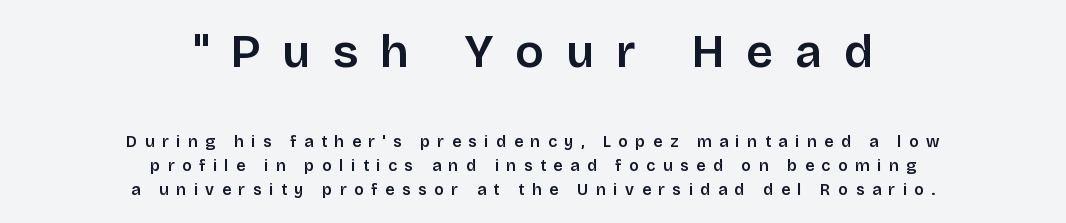
{"serif": "no", "italic": "no", "width": "normal", "stroke_contrast": "low", "x_height": "large", "monospaced": "no", "underline": "no", "align": "center", "line_spacing": "normal", "line_spacing_ratio": 1.51, "letter_spacing": "wide", "letter_spacing_em": 0.47, "larger_block": "first", "size_ratio": 2.94, "glyph_px": 47}
